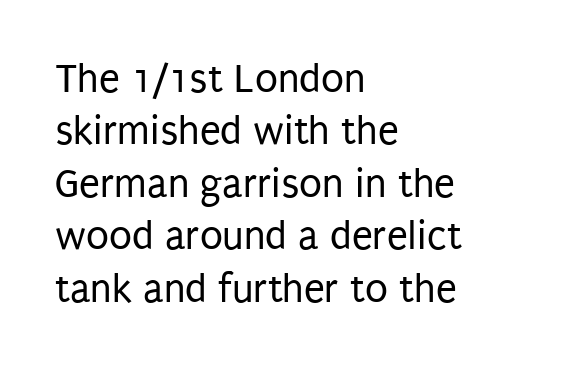
Q: Is the text bold? A: No.
Q: Is the text italic (slanted)? A: No, it is upright.
Q: Is the typeface a serif or a sans-serif typeface? A: Sans-serif.
Q: Is the text underlined? A: No.
Q: How is the paragraph aligned? A: Left-aligned.
Q: Is the spacing between letters normal or unusually wide? A: Normal.
Q: Is the spacing between lines tight, normal or loose? A: Normal.
Q: Width (condensed, normal, or wide)? A: Condensed.
Q: Stroke contrast? A: Low.
Q: x-height? A: Large.
Q: Monospaced? A: No.
